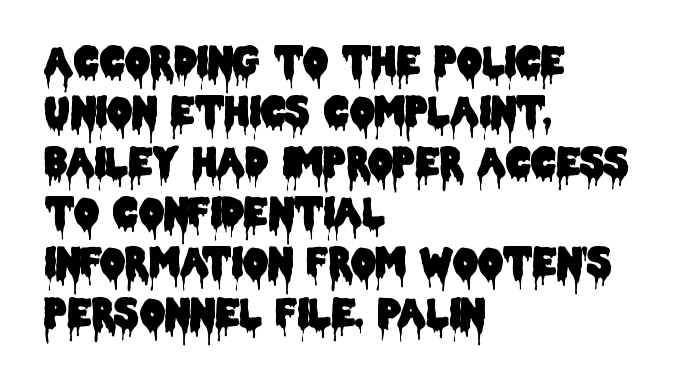
The image shows 39 px condensed sans-serif type, upright; set left-aligned, normal line spacing (1.29x), normal letter spacing, not underlined; low stroke contrast and a large x-height.
